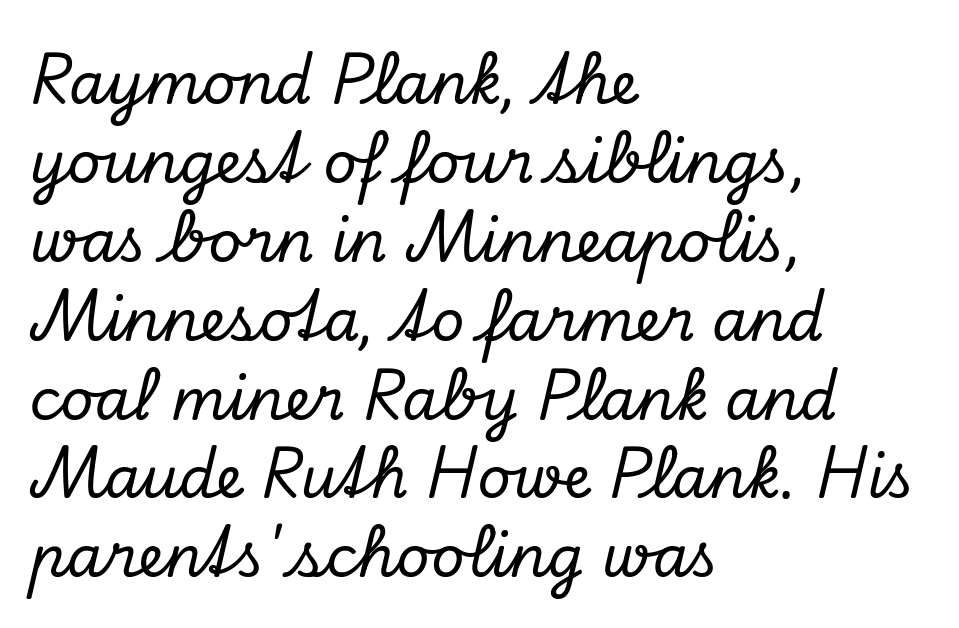
{"serif": "yes", "italic": "yes", "lean": "right", "slant_degrees": 13, "width": "normal", "stroke_contrast": "low", "x_height": "small", "monospaced": "no", "underline": "no", "align": "left", "line_spacing": "normal", "line_spacing_ratio": 1.36, "letter_spacing": "normal", "letter_spacing_em": 0.0, "glyph_px": 58}
